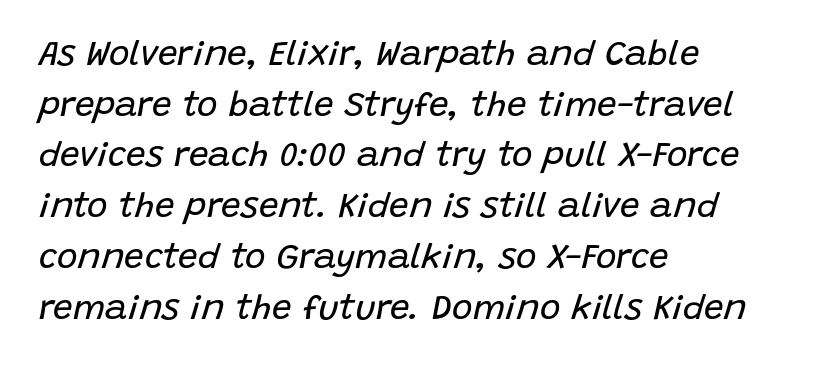
{"italic": "yes", "lean": "right", "slant_degrees": 15, "bold": "no", "weight": "regular", "width": "normal", "stroke_contrast": "low", "x_height": "large", "monospaced": "no", "underline": "no", "align": "left", "line_spacing": "normal", "line_spacing_ratio": 1.45, "letter_spacing": "normal", "letter_spacing_em": 0.0, "glyph_px": 35}
